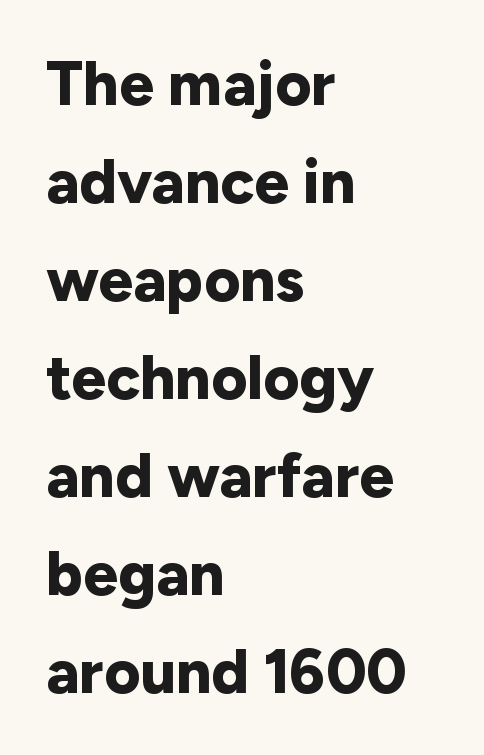
The rendering uses natural spacing where letterforms have individual widths. The typeface chosen for these lines omits serifs. This rendering uses left alignment, leaving the right contour irregular. A roman cut, with each character standing at attention. Interline gaps are of average width in this sample.
